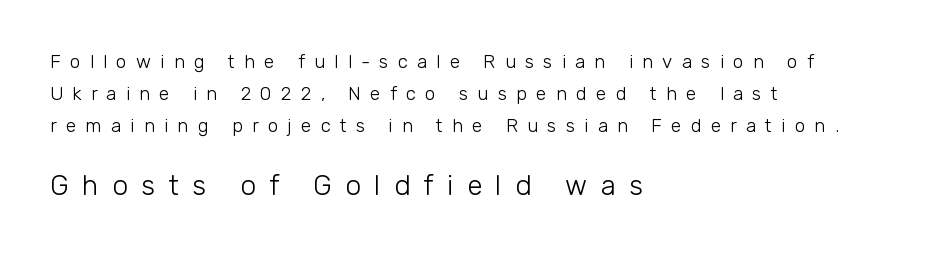
Q: Is the text bold? A: No.
Q: Is the text italic (slanted)? A: No, it is upright.
Q: Is the typeface a serif or a sans-serif typeface? A: Sans-serif.
Q: Is the text underlined? A: No.
Q: How is the paragraph aligned? A: Left-aligned.
Q: Is the spacing between letters normal or unusually wide? A: Unusually wide.
Q: Is the spacing between lines tight, normal or loose? A: Normal.
Q: Which block of text is set in a larger size, the first (top) or the second (bottom)? A: The second (bottom) one.
Q: Width (condensed, normal, or wide)? A: Normal.
Q: Stroke contrast? A: Low.
Q: x-height? A: Medium.
Q: Monospaced? A: No.
